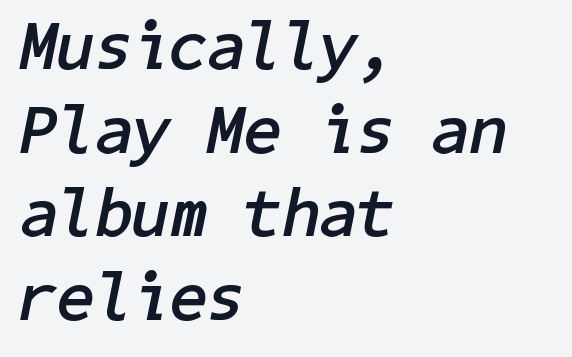
{"italic": "yes", "lean": "right", "slant_degrees": 11, "bold": "yes", "weight": "semibold", "width": "normal", "stroke_contrast": "low", "x_height": "medium", "underline": "no", "align": "left", "line_spacing_ratio": 1.23, "letter_spacing": "normal", "letter_spacing_em": 0.0, "glyph_px": 68}
